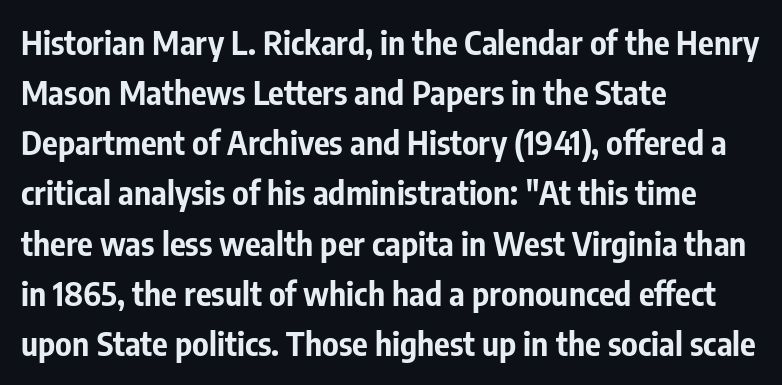
The image shows 33 px bold, condensed sans-serif type, upright; set left-aligned, normal line spacing (1.52x), normal letter spacing, not underlined; low stroke contrast and a medium x-height.
